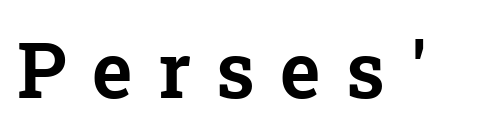
This is serif lettering, the kind often seen in printed books. Spacing verdict: proportional, widths tailored to each character. Does the lettering tilt? It doesn't — this is upright. How are the letters spaced? Widely, with obvious added tracking. Decoration check: the copy has no underline.
